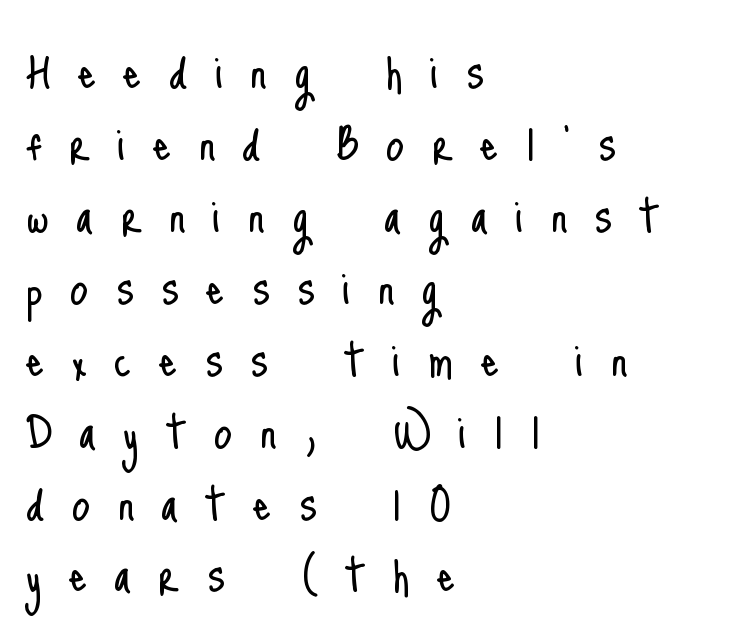
Look at the bottom of the vertical strokes: they stop flat, with no serifs. The space beneath each line is pristine and unruled. Look at the tracking — it's clearly loosened, letters drifting apart. Here the designer chose a conventional face with non-uniform glyph widths. Posture: vertical. The typeface has the unassuming heft of standard copy or less.
